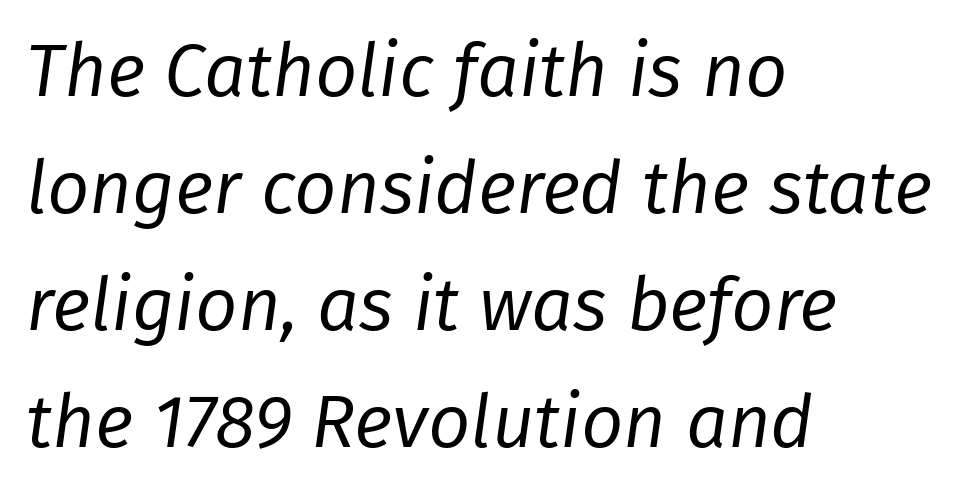
The image shows 74 px regular-weight type, italic (leaning right); set left-aligned, normal line spacing (1.58x), normal letter spacing, not underlined; low stroke contrast and a medium x-height.
